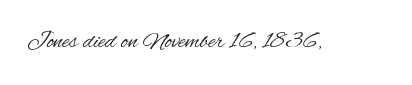
The image shows 24 px text type; set normal letter spacing, not underlined.
